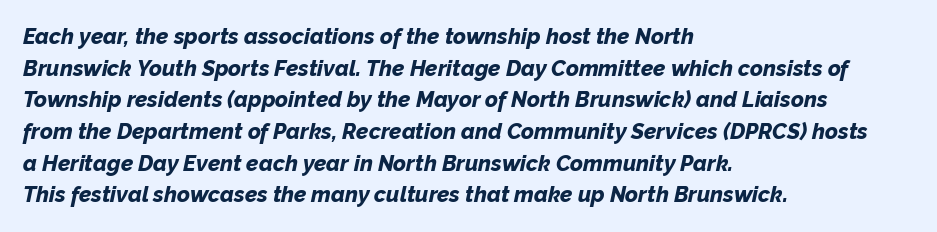
Q: Is the text bold? A: Yes.
Q: Is the text italic (slanted)? A: Yes, it leans right by about 12 degrees.
Q: Is the text underlined? A: No.
Q: How is the paragraph aligned? A: Left-aligned.
Q: Is the spacing between letters normal or unusually wide? A: Normal.
Q: Is the spacing between lines tight, normal or loose? A: Normal.
